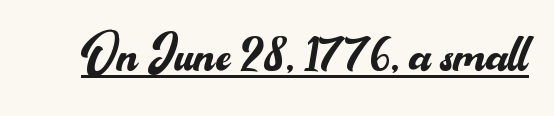
The image shows 63 px regular-weight sans-serif type; set normal letter spacing, underlined; medium stroke contrast and a small x-height.
